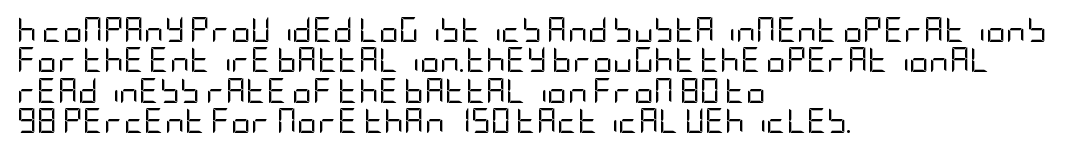
Q: Is the text bold? A: No.
Q: Is the text italic (slanted)? A: No, it is upright.
Q: Is the text underlined? A: No.
Q: How is the paragraph aligned? A: Left-aligned.
Q: Is the spacing between letters normal or unusually wide? A: Normal.
